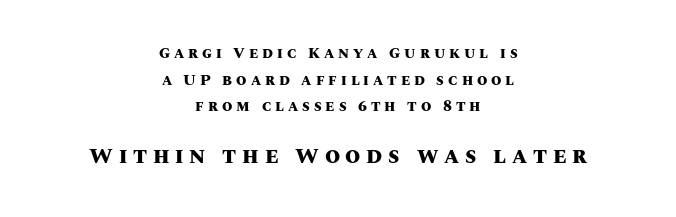
Q: Is the text bold? A: Yes.
Q: Is the text italic (slanted)? A: No, it is upright.
Q: Is the text underlined? A: No.
Q: How is the paragraph aligned? A: Centered.
Q: Is the spacing between letters normal or unusually wide? A: Unusually wide.
Q: Which block of text is set in a larger size, the first (top) or the second (bottom)? A: The second (bottom) one.
